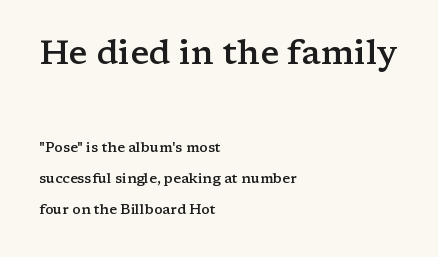
Q: Is the text bold? A: Semi-bold.
Q: Is the text italic (slanted)? A: No, it is upright.
Q: Is the typeface a serif or a sans-serif typeface? A: Serif.
Q: Is the text underlined? A: No.
Q: How is the paragraph aligned? A: Left-aligned.
Q: Is the spacing between letters normal or unusually wide? A: Normal.
Q: Is the spacing between lines tight, normal or loose? A: Loose.
Q: Which block of text is set in a larger size, the first (top) or the second (bottom)? A: The first (top) one.
Q: Width (condensed, normal, or wide)? A: Wide.
Q: Stroke contrast? A: Low.
Q: x-height? A: Medium.
Q: Monospaced? A: No.
